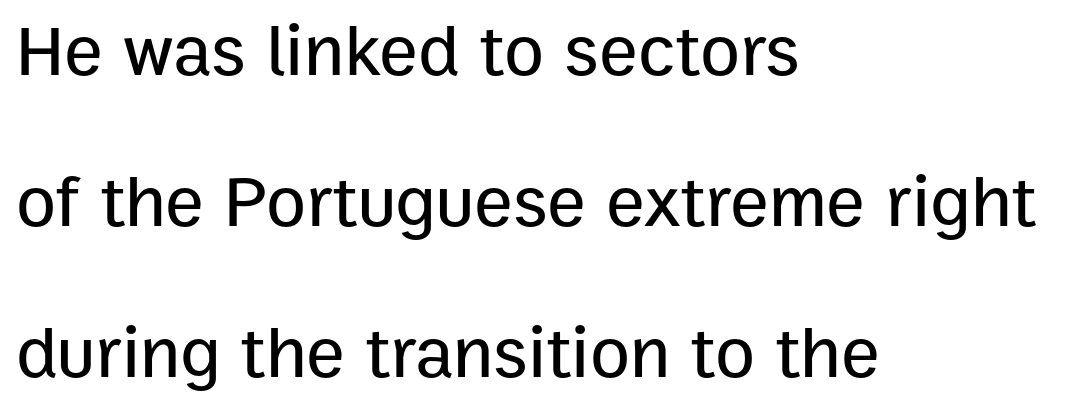
Quick note: not italic, upright. In terms of letterform style, serifs are entirely absent. Nobody touched the tracking dial on this one. The letters advance in unequal steps, a hallmark of proportional type. If you measured baseline to baseline, you'd find a long distance. These lines stack with their left ends in a neat column.
